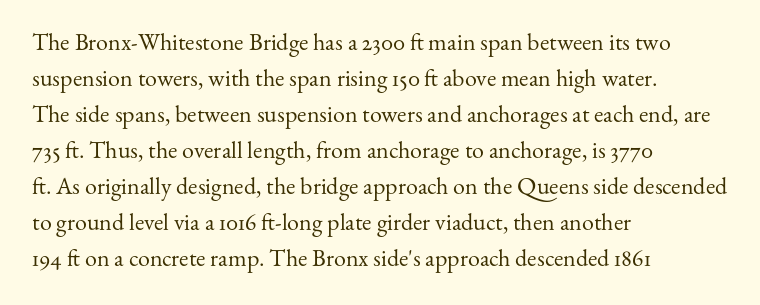
The image shows 24 px text type, upright; set left-aligned, normal line spacing (1.5x), normal letter spacing, not underlined.
